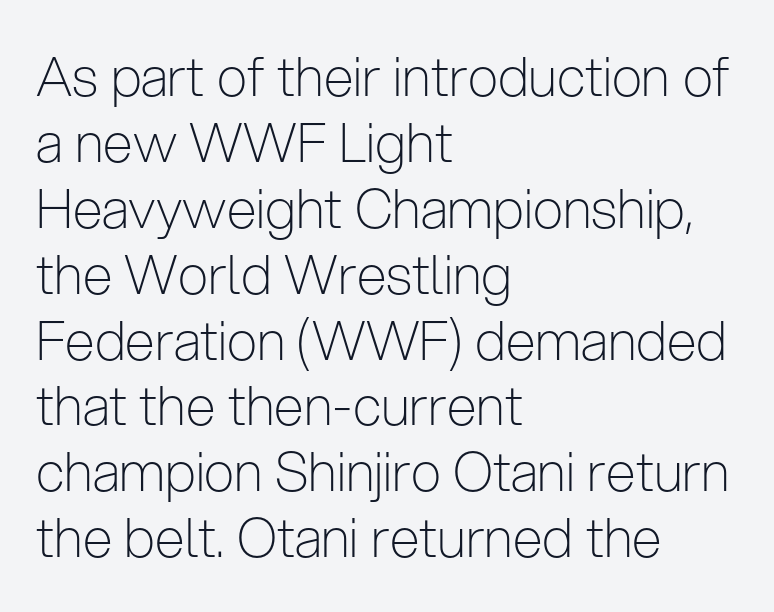
Do the letters lean? They stand straight. Think of a printed novel: that variable character pitch is what you see here. These lines keep a tight, regular rhythm from letter to letter. Honestly, there is no underline to notice here at all. The paragraph shown leans on its left margin.
